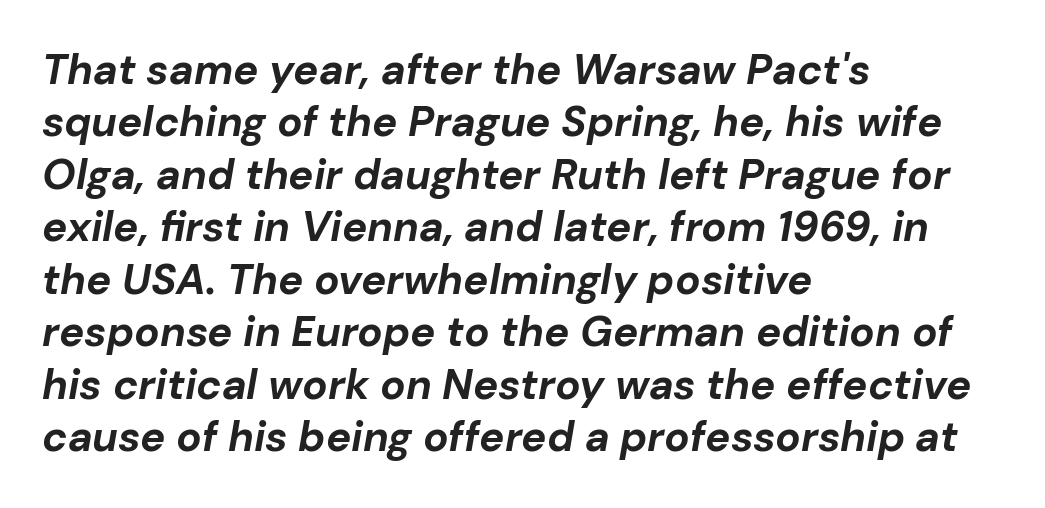
{"italic": "yes", "lean": "right", "slant_degrees": 10, "bold": "yes", "weight": "bold", "width": "normal", "stroke_contrast": "low", "x_height": "medium", "monospaced": "no", "underline": "no", "align": "left", "line_spacing": "normal", "line_spacing_ratio": 1.25, "letter_spacing": "normal", "letter_spacing_em": 0.0, "glyph_px": 42}
